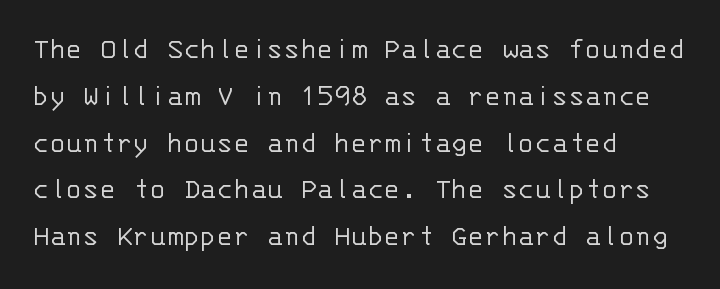
Q: Is the text bold? A: No.
Q: Is the text italic (slanted)? A: No, it is upright.
Q: Is the typeface a serif or a sans-serif typeface? A: Sans-serif.
Q: Is the text underlined? A: No.
Q: How is the paragraph aligned? A: Left-aligned.
Q: Is the spacing between letters normal or unusually wide? A: Normal.
Q: Is the spacing between lines tight, normal or loose? A: Normal.
Q: Width (condensed, normal, or wide)? A: Normal.
Q: Stroke contrast? A: Low.
Q: x-height? A: Large.
Q: Monospaced? A: Yes.
